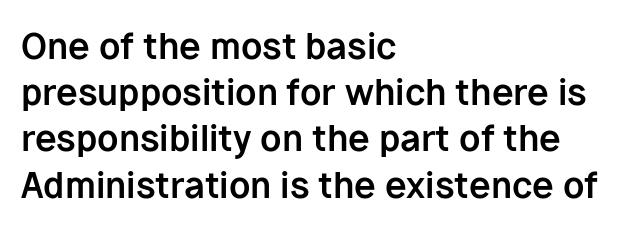
{"serif": "no", "italic": "no", "bold": "yes", "weight": "bold", "width": "normal", "stroke_contrast": "low", "x_height": "medium", "monospaced": "no", "underline": "no", "align": "left", "line_spacing": "normal", "line_spacing_ratio": 1.32, "letter_spacing": "normal", "letter_spacing_em": 0.0, "glyph_px": 35}
